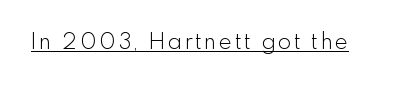
The image shows 22 px text type, upright; set underlined.
